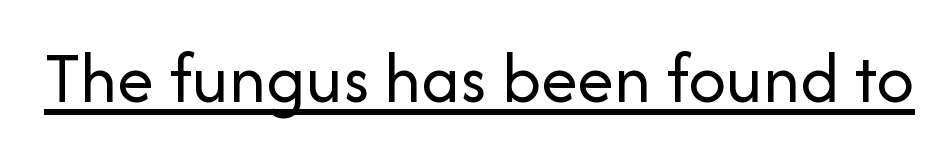
Q: Is the text bold? A: No.
Q: Is the text italic (slanted)? A: No, it is upright.
Q: Is the typeface a serif or a sans-serif typeface? A: Sans-serif.
Q: Is the text underlined? A: Yes.
Q: Is the spacing between letters normal or unusually wide? A: Normal.
Q: Width (condensed, normal, or wide)? A: Normal.
Q: Stroke contrast? A: Low.
Q: x-height? A: Medium.
Q: Monospaced? A: No.
